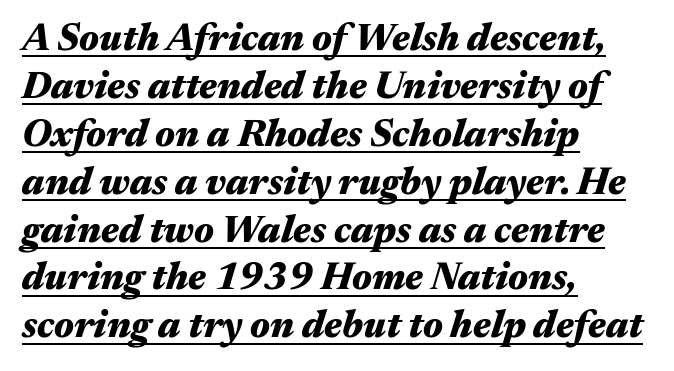
The compositor pushed each line to the left boundary. Reading down the column, the eye jumps a familiar distance to each next line. The gaps between neighbouring characters are ordinary and unremarkable. The glyphs look as if they've been sheared to an angle. The sample's only ornament is a line tracing under the words. Character widths vary here, with narrow letters taking less room than wide ones.
